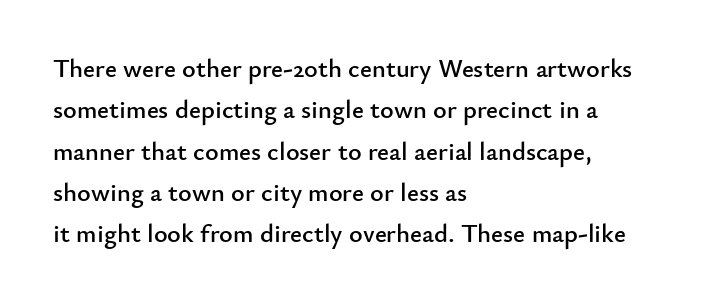
The image shows 26 px text type, upright; set left-aligned, normal line spacing (1.59x), normal letter spacing, not underlined.
